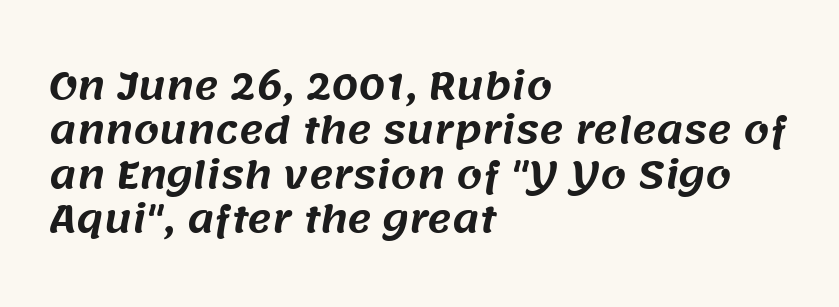
Is the block centered? No — it sits flush against the left margin. You can tell from the bare stems that sans-serif type was used. Here the glyphs are tracked normally, forming tight word shapes. A typesetter would call this proportional, since set widths differ per character. The baseline area is clear.
